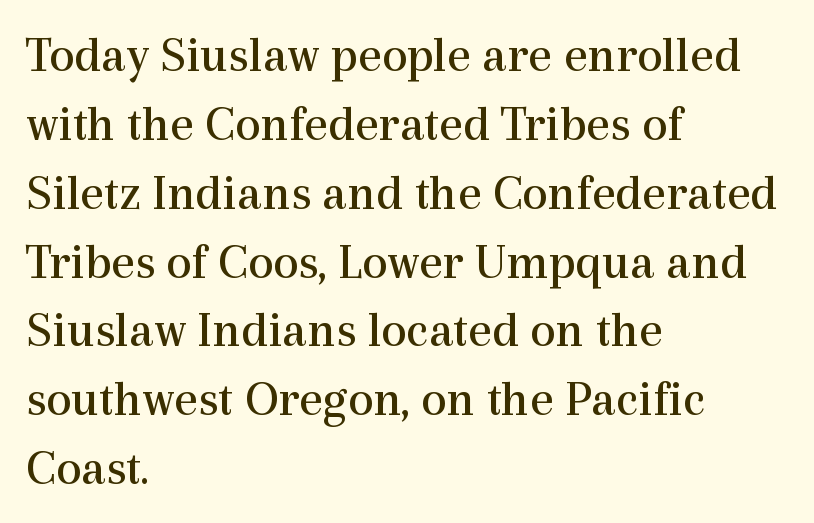
Q: Is the text bold? A: No.
Q: Is the text italic (slanted)? A: No, it is upright.
Q: Is the typeface a serif or a sans-serif typeface? A: Serif.
Q: Is the text underlined? A: No.
Q: How is the paragraph aligned? A: Left-aligned.
Q: Is the spacing between letters normal or unusually wide? A: Normal.
Q: Is the spacing between lines tight, normal or loose? A: Normal.
Q: Width (condensed, normal, or wide)? A: Normal.
Q: x-height? A: Medium.
Q: Monospaced? A: No.
